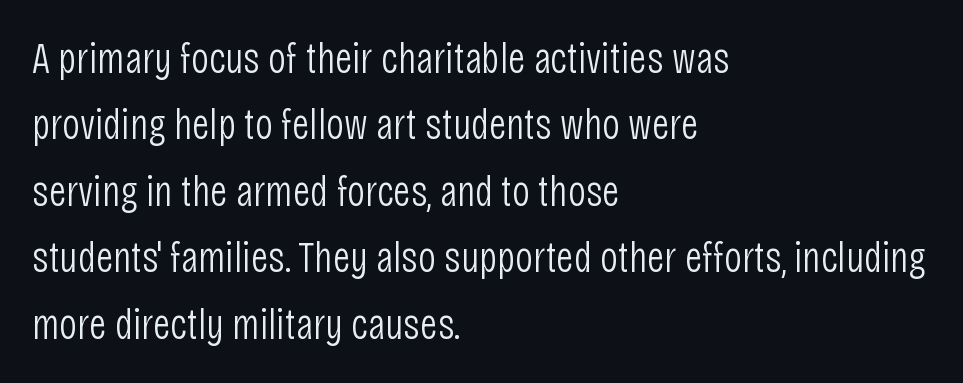
Weight: not bold — regular or lighter. In terms of letterform style, serifs are entirely absent. Letters rest on an invisible, unmarked baseline. Whoever set this chose a conventional vertical rhythm. The passage shown is typed in a proportional face where columns would drift. Unlike italic type, these characters show no tilt at all.
